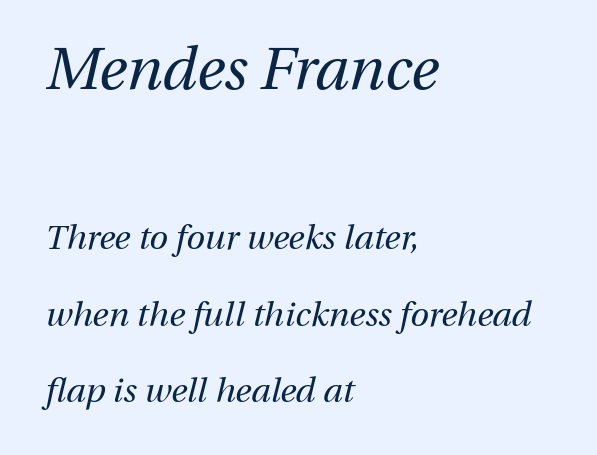
Q: Is the text bold? A: No.
Q: Is the text italic (slanted)? A: Yes, it leans right by about 13 degrees.
Q: Is the text underlined? A: No.
Q: How is the paragraph aligned? A: Left-aligned.
Q: Is the spacing between letters normal or unusually wide? A: Normal.
Q: Is the spacing between lines tight, normal or loose? A: Loose.
Q: Which block of text is set in a larger size, the first (top) or the second (bottom)? A: The first (top) one.
Q: Width (condensed, normal, or wide)? A: Normal.
Q: Stroke contrast? A: Medium.
Q: x-height? A: Medium.
Q: Monospaced? A: No.
